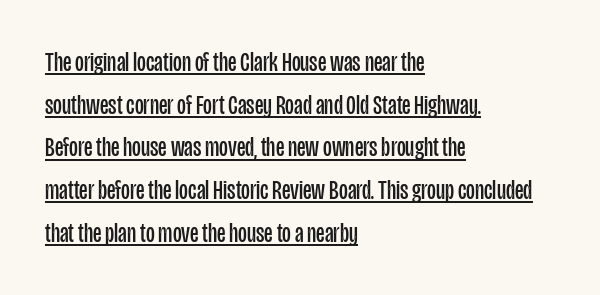
{"italic": "no", "bold": "no", "underline": "yes", "align": "left", "line_spacing": "normal", "line_spacing_ratio": 1.58, "letter_spacing": "normal", "letter_spacing_em": 0.0, "glyph_px": 27}
